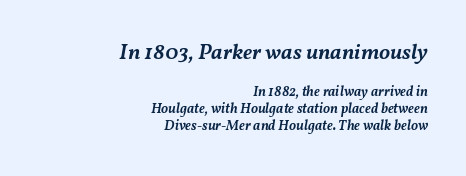
Q: Is the text bold? A: Semi-bold.
Q: Is the text italic (slanted)? A: Yes, it leans right by about 11 degrees.
Q: Is the text underlined? A: No.
Q: How is the paragraph aligned? A: Right-aligned.
Q: Is the spacing between letters normal or unusually wide? A: Normal.
Q: Which block of text is set in a larger size, the first (top) or the second (bottom)? A: The first (top) one.
